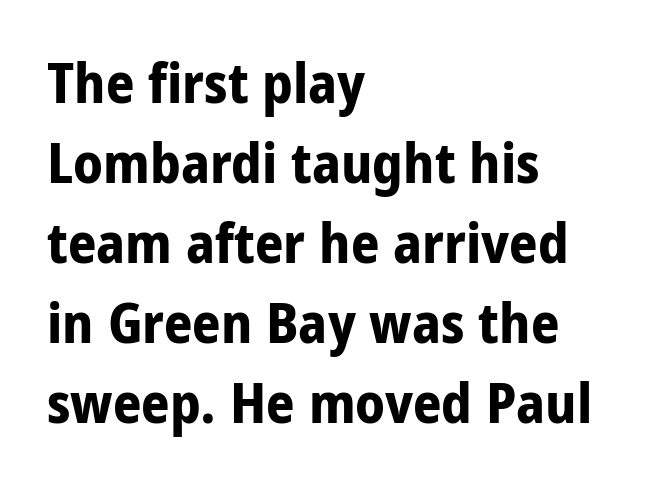
The image shows 56 px bold, condensed sans-serif type, upright; set left-aligned, normal line spacing (1.43x), normal letter spacing, not underlined; low stroke contrast and a large x-height.
